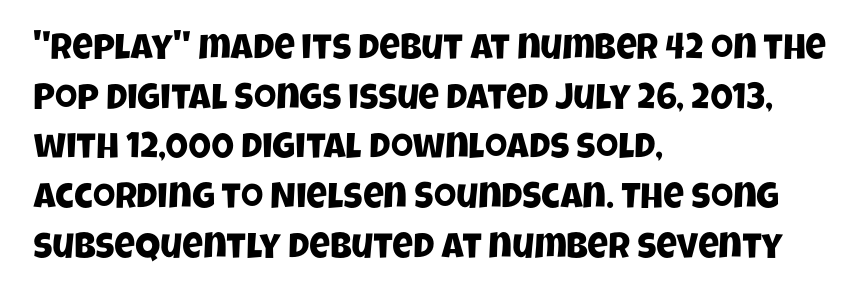
A typesetter would label this face a sans. The string is rendered with underlining switched off. The setting favours the left margin, as ordinary paragraphs usually do. A typesetter would call this proportional, since set widths differ per character.
